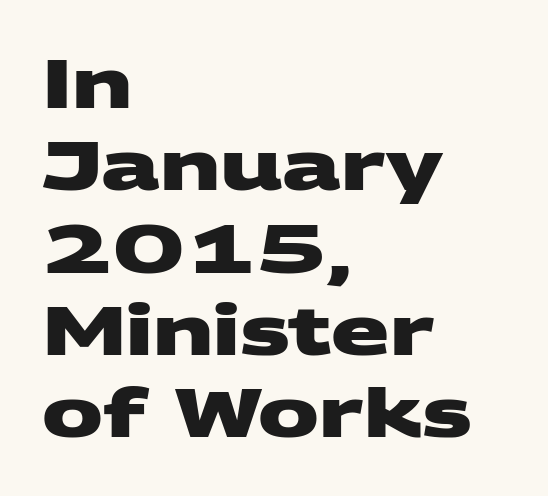
Q: Is the text bold? A: Yes.
Q: Is the typeface a serif or a sans-serif typeface? A: Sans-serif.
Q: Is the text underlined? A: No.
Q: How is the paragraph aligned? A: Left-aligned.
Q: Is the spacing between letters normal or unusually wide? A: Normal.
Q: Width (condensed, normal, or wide)? A: Wide.
Q: Stroke contrast? A: Medium.
Q: x-height? A: Large.
Q: Monospaced? A: No.
